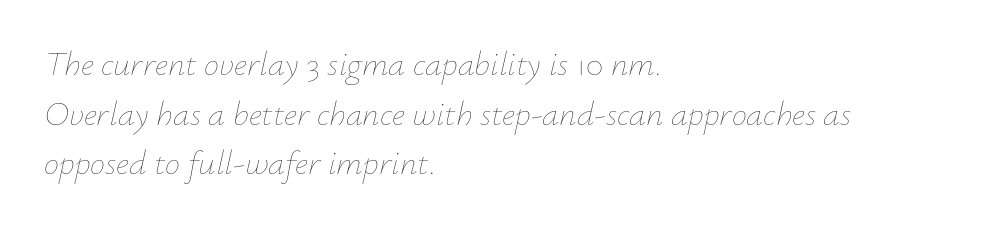
Looks like regular typesetting: each glyph gets only the width it needs. Posture: slanted. Reading down the column, the eye jumps a familiar distance to each next line. The weight tops out at a normal text grade. These lines stack with their left ends in a neat column.
